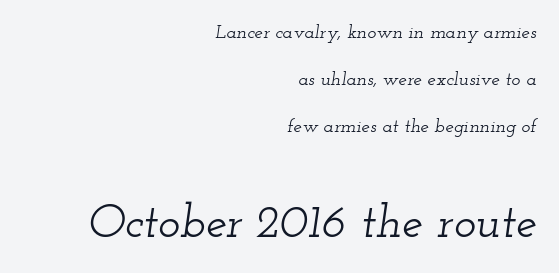
Are there feet on the stems? There are — it's a serif. Quick note: italic. Anything drawn beneath the words? Only blank space. Small over large — that's the arrangement of the two blocks here. This rendering leaves character spacing at its baseline value.
